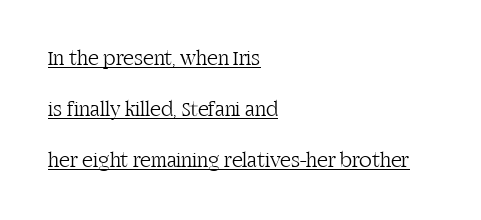
{"italic": "no", "bold": "no", "underline": "yes", "align": "left", "line_spacing": "loose", "line_spacing_ratio": 2.42, "letter_spacing": "normal", "letter_spacing_em": 0.0, "glyph_px": 21}
